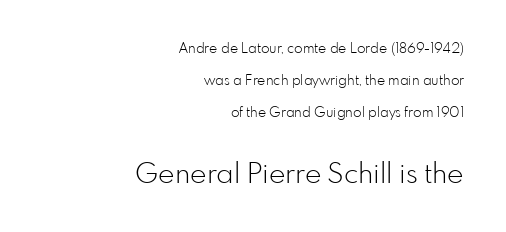
The image shows 28 px light sans-serif type, upright; set right-aligned, loose line spacing (2.29x), normal letter spacing, not underlined; the second (bottom) block is 2.0x larger; low stroke contrast and a small x-height.
